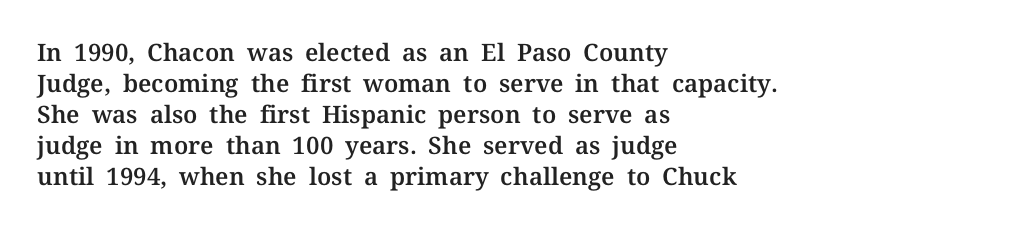
{"italic": "no", "underline": "no", "align": "left", "line_spacing": "normal", "line_spacing_ratio": 1.29, "letter_spacing": "normal", "letter_spacing_em": 0.0, "glyph_px": 24}
